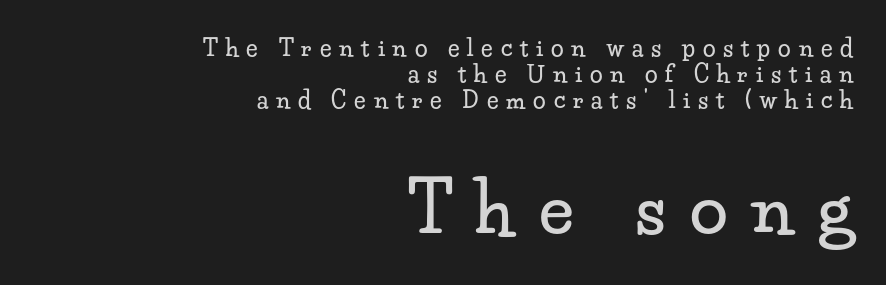
{"serif": "yes", "italic": "no", "width": "wide", "stroke_contrast": "low", "x_height": "small", "monospaced": "no", "underline": "no", "align": "right", "line_spacing": "tight", "line_spacing_ratio": 1.12, "letter_spacing": "wide", "letter_spacing_em": 0.34, "larger_block": "second", "size_ratio": 3.0, "glyph_px": 69}
